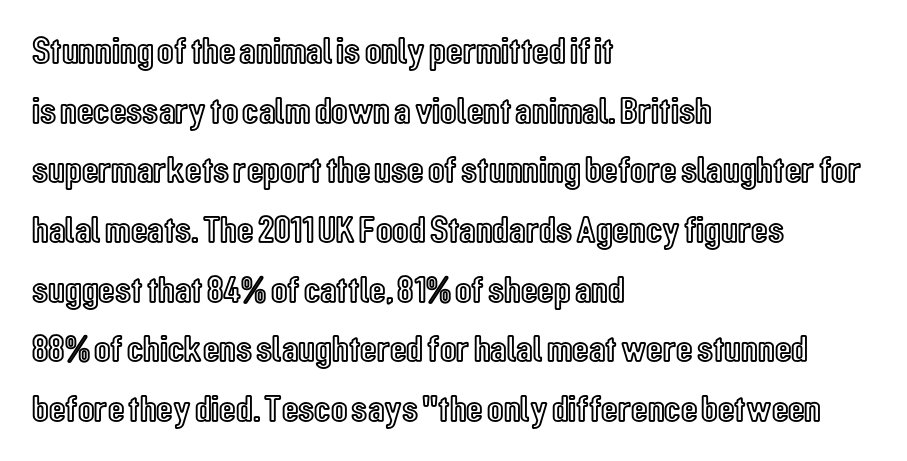
The letters stand straight up with perfectly vertical stems. Honestly, there is no underline to notice here at all. Caption: standard tracking, unaltered. Looks like regular typesetting: each glyph gets only the width it needs. Baseline-to-baseline distance is the conventional proportion of letter height.
